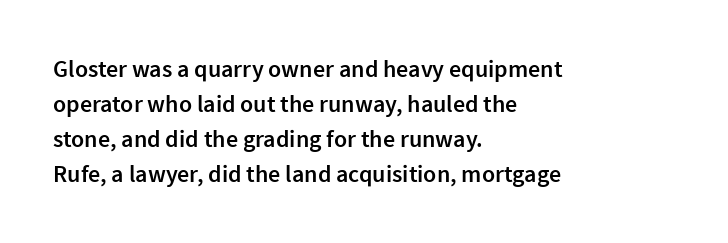
Leading matches the norm, producing a regular column. This sample uses an upright cut, with every glyph sitting square on the baseline. A fair bit of extra ink — the face is semibold, not bold. Does the copy run flush right? No — it runs flush left. This rendering features lettering with no underline. Between one letter and the next there's only the usual sliver of space.
